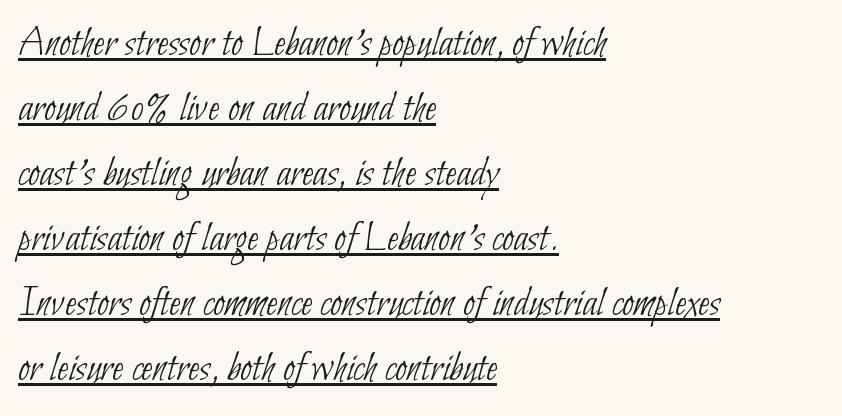
The image shows 43 px thin, condensed sans-serif type; set left-aligned, normal line spacing (1.51x), normal letter spacing, underlined; low stroke contrast and a small x-height.
